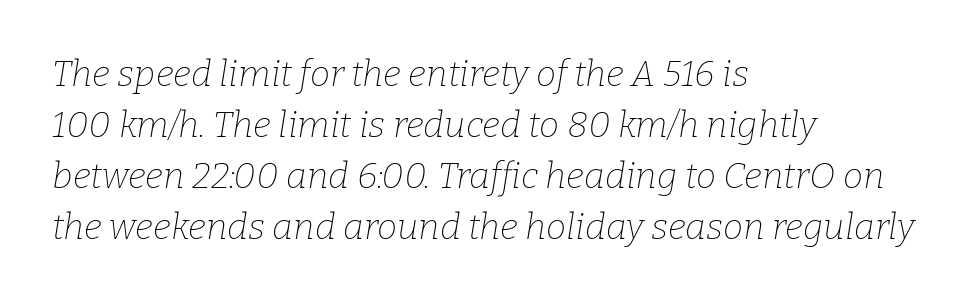
The image shows 36 px thin serif type, italic (leaning right); set left-aligned, normal line spacing (1.42x), normal letter spacing, not underlined; low stroke contrast and a medium x-height.
